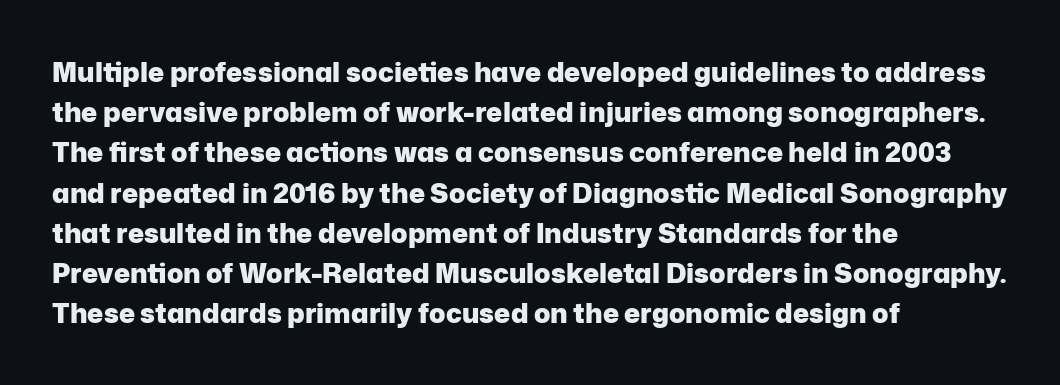
The image shows 27 px bold type, upright; set left-aligned, normal line spacing (1.49x), normal letter spacing, not underlined.
